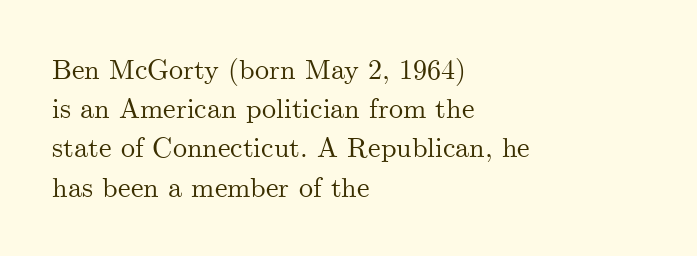
{"serif": "yes", "italic": "no", "width": "normal", "stroke_contrast": "medium", "x_height": "small", "monospaced": "no", "underline": "no", "align": "left", "line_spacing": "normal", "line_spacing_ratio": 1.4, "letter_spacing": "normal", "letter_spacing_em": 0.0, "glyph_px": 28}
